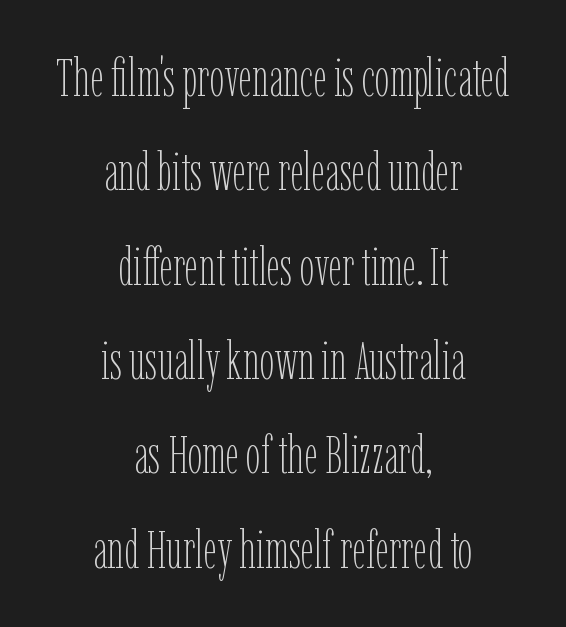
Each word holds together tightly as a unit, with standard inter-letter gaps. Is this a fixed-width face? No — the glyphs have proportional, varying widths. The area under the type is left untouched. The paragraph has two soft edges and a firm central axis. This sample uses an upright cut, with every glyph sitting square on the baseline.
